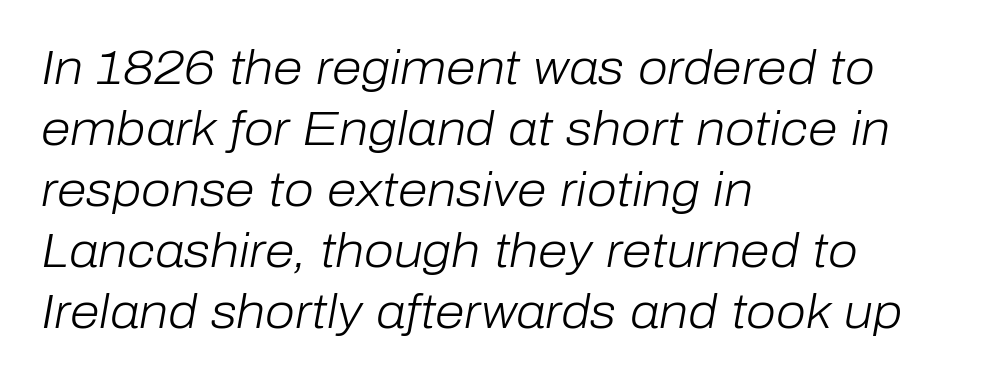
The image shows 48 px light type, italic (leaning right); set left-aligned, normal line spacing (1.27x), normal letter spacing, not underlined; low stroke contrast and a medium x-height.
